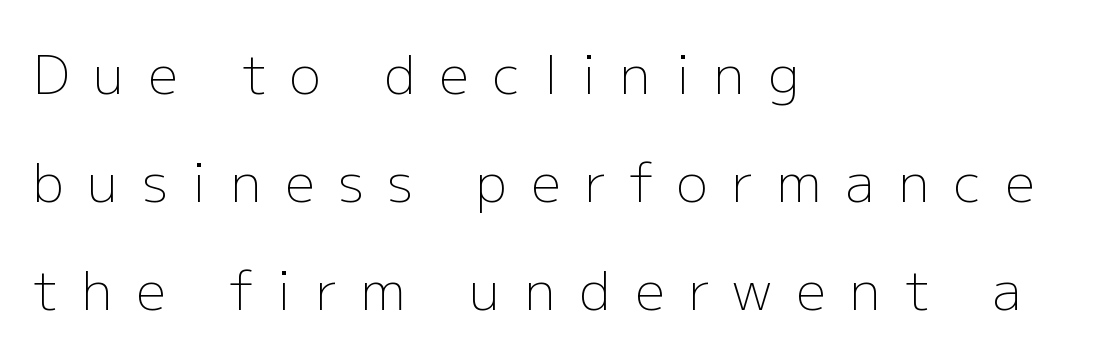
{"serif": "no", "italic": "no", "bold": "no", "weight": "light", "width": "normal", "stroke_contrast": "low", "x_height": "medium", "monospaced": "no", "underline": "no", "align": "left", "line_spacing": "loose", "line_spacing_ratio": 2.04, "letter_spacing": "wide", "letter_spacing_em": 0.45, "glyph_px": 53}
